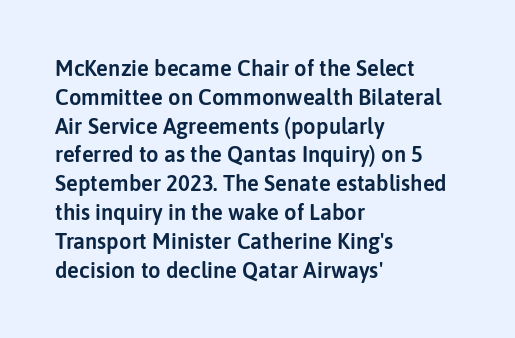
The image shows 22 px text type, upright; set left-aligned, normal line spacing (1.31x), normal letter spacing, not underlined.
